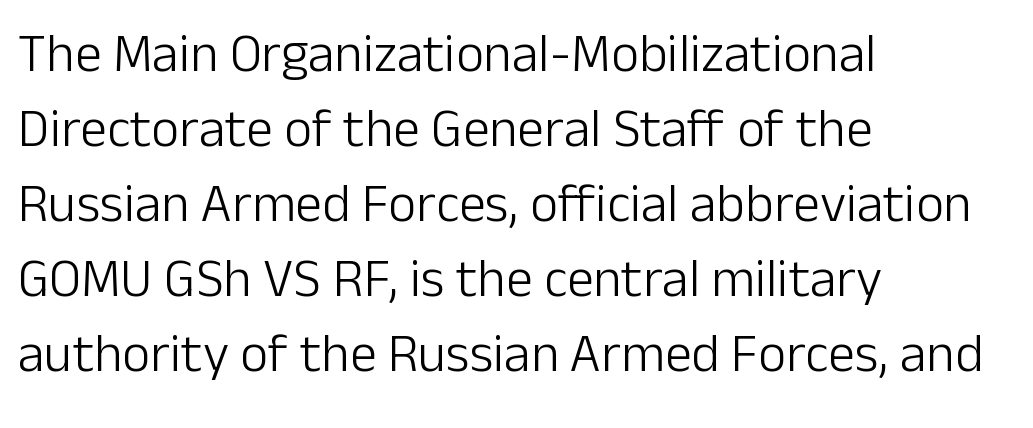
The face used here is a sans, in the tradition of grotesques and geometrics. Interline gaps are of average width in this sample. Think standard paragraph weight, or any step lighter than that. Descender tails drop into unmarked territory. Typeset ragged right — the left edge is the straight one.
